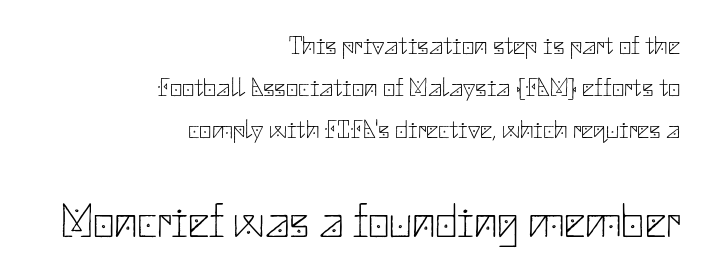
{"serif": "no", "italic": "no", "bold": "no", "weight": "thin", "width": "normal", "stroke_contrast": "low", "x_height": "small", "underline": "no", "align": "right", "line_spacing": "normal", "line_spacing_ratio": 1.55, "letter_spacing": "normal", "letter_spacing_em": 0.0, "larger_block": "second", "size_ratio": 1.74, "glyph_px": 47}
